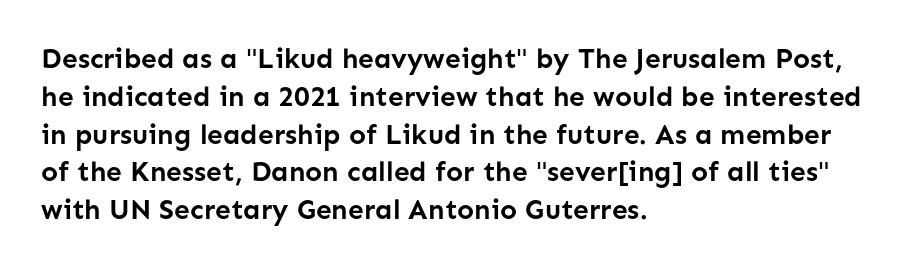
Q: Is the text bold? A: Yes.
Q: Is the text italic (slanted)? A: No, it is upright.
Q: Is the typeface a serif or a sans-serif typeface? A: Sans-serif.
Q: Is the text underlined? A: No.
Q: How is the paragraph aligned? A: Left-aligned.
Q: Is the spacing between letters normal or unusually wide? A: Normal.
Q: Is the spacing between lines tight, normal or loose? A: Normal.
Q: Width (condensed, normal, or wide)? A: Normal.
Q: Stroke contrast? A: Low.
Q: x-height? A: Medium.
Q: Monospaced? A: No.
